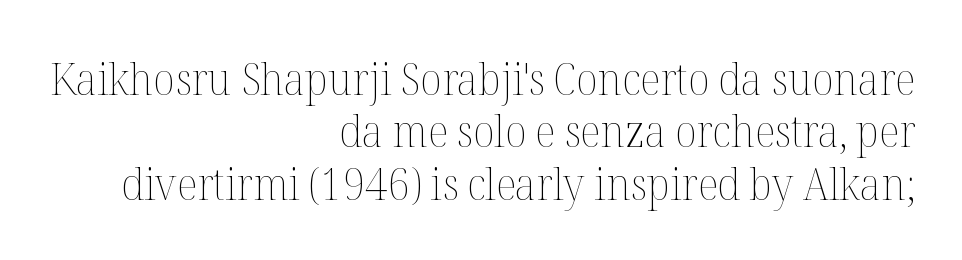
The image shows 44 px thin type, upright; set right-aligned, line spacing 1.19x, normal letter spacing, not underlined; medium stroke contrast and a medium x-height.
